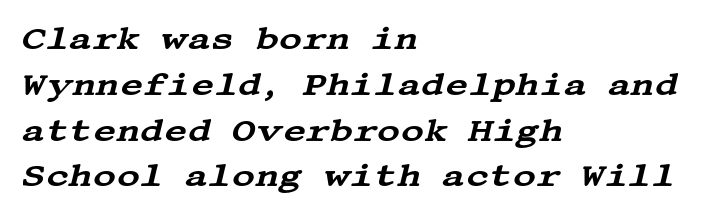
{"serif": "yes", "italic": "yes", "lean": "right", "slant_degrees": 13, "width": "wide", "stroke_contrast": "medium", "x_height": "large", "underline": "no", "align": "left", "line_spacing": "normal", "line_spacing_ratio": 1.43, "letter_spacing": "normal", "letter_spacing_em": 0.0, "glyph_px": 32}
